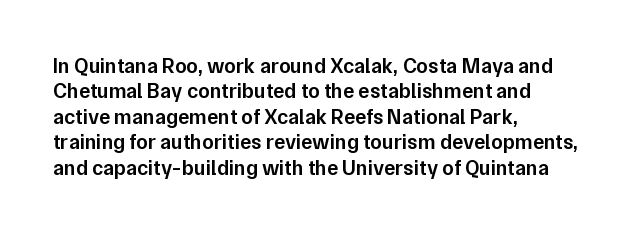
Characters follow at the spacing the type designer built in. Quick note: underline off. Line beginnings align vertically; line endings do not. Does the lettering tilt? It doesn't — this is upright. This is moderately heavy type, rendered in semibold.
